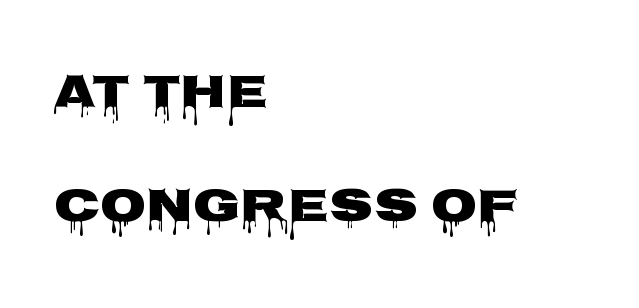
{"serif": "no", "italic": "no", "width": "wide", "stroke_contrast": "low", "x_height": "large", "monospaced": "no", "underline": "no", "align": "left", "line_spacing": "loose", "line_spacing_ratio": 2.38, "letter_spacing": "normal", "letter_spacing_em": 0.0, "glyph_px": 48}
